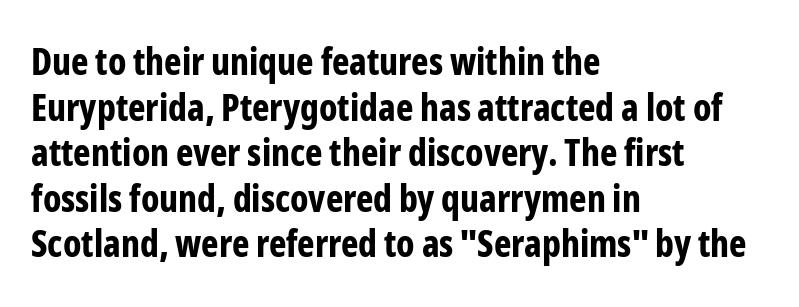
{"serif": "no", "italic": "no", "bold": "yes", "weight": "bold", "width": "condensed", "stroke_contrast": "low", "x_height": "medium", "monospaced": "no", "underline": "no", "align": "left", "line_spacing_ratio": 1.23, "letter_spacing": "normal", "letter_spacing_em": 0.0, "glyph_px": 37}
